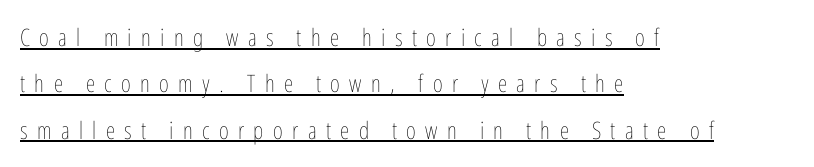
{"italic": "no", "bold": "no", "underline": "yes", "align": "left", "line_spacing": "loose", "line_spacing_ratio": 1.93, "letter_spacing": "wide", "letter_spacing_em": 0.39, "glyph_px": 24}
